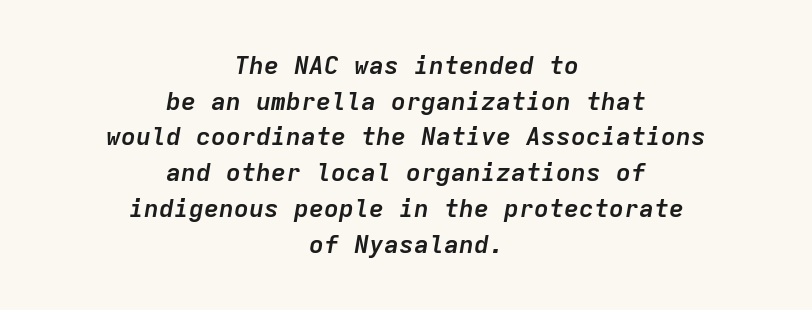
The image shows 25 px bold type, italic (leaning right); set centered, normal line spacing (1.43x), normal letter spacing, not underlined.
